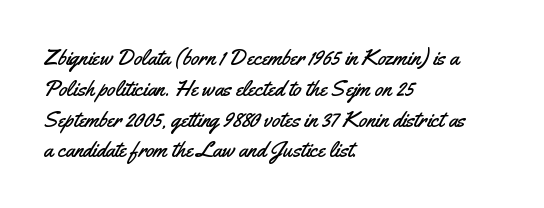
A classic flush-left, rag-right setting is used for this passage. The rendering uses a moderate line-height, typical for paragraphs. In terms of letterspacing, this is plain default setting.
